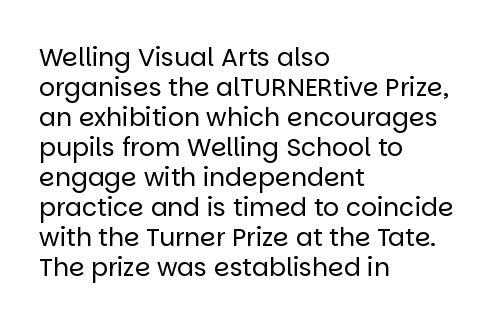
{"italic": "no", "bold": "no", "underline": "no", "align": "left", "line_spacing_ratio": 1.2, "letter_spacing": "normal", "letter_spacing_em": 0.0, "glyph_px": 25}
